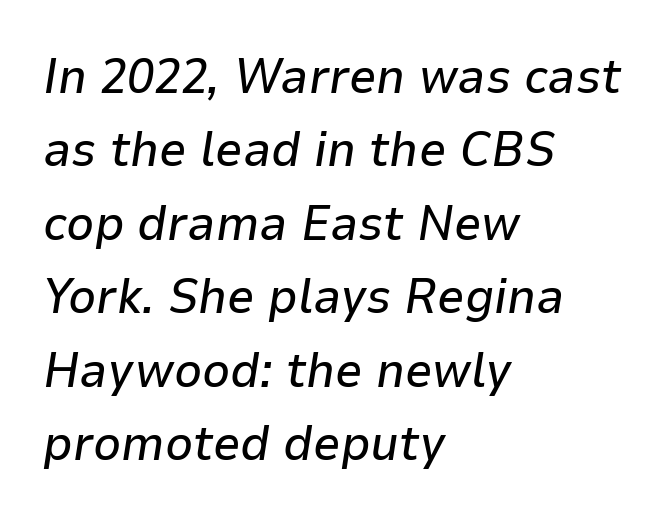
{"italic": "yes", "lean": "right", "slant_degrees": 9, "width": "normal", "stroke_contrast": "low", "x_height": "medium", "monospaced": "no", "underline": "no", "align": "left", "line_spacing": "normal", "line_spacing_ratio": 1.5, "letter_spacing": "normal", "letter_spacing_em": 0.0, "glyph_px": 49}
